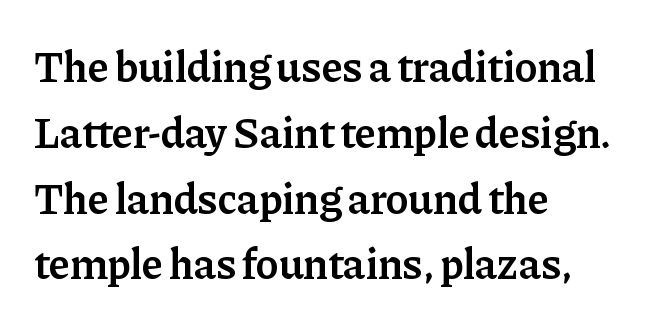
The lines in this sample share a left origin and differ only in where they stop. Each new line begins a customary step beneath the previous one. How are the letters spaced? Ordinarily, with no added tracking. Honestly, there is no underline to notice here at all. The strokes are fattened partway — semibold, not bold. Stroke terminals: seriffed.
